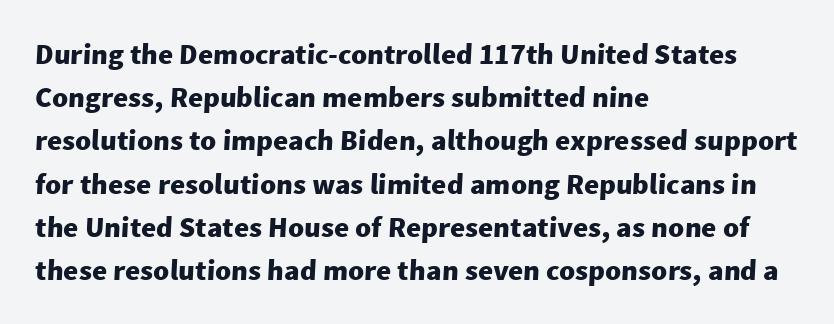
The image shows 29 px heavy sans-serif type; set left-aligned, normal line spacing (1.49x), normal letter spacing, not underlined; low stroke contrast and a medium x-height.
